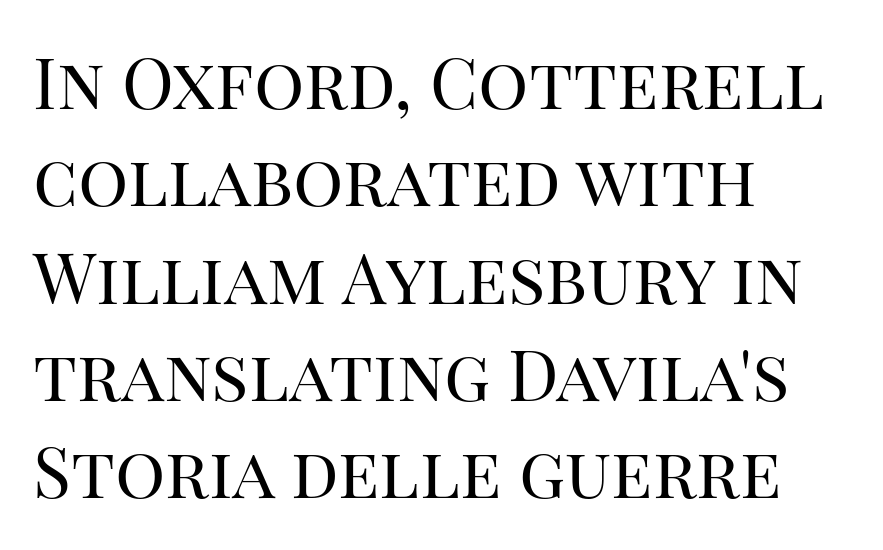
Q: Is the text bold? A: No.
Q: Is the text italic (slanted)? A: No, it is upright.
Q: Is the typeface a serif or a sans-serif typeface? A: Serif.
Q: Is the text underlined? A: No.
Q: How is the paragraph aligned? A: Left-aligned.
Q: Is the spacing between letters normal or unusually wide? A: Normal.
Q: Is the spacing between lines tight, normal or loose? A: Normal.
Q: Width (condensed, normal, or wide)? A: Normal.
Q: Stroke contrast? A: High.
Q: x-height? A: Large.
Q: Monospaced? A: No.
